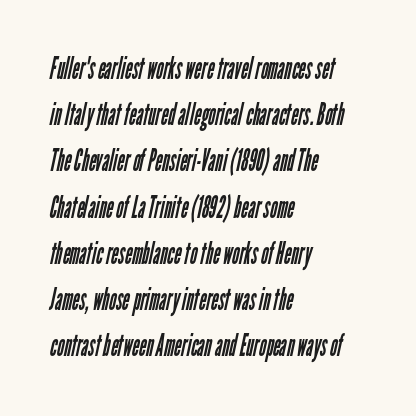
{"serif": "no", "bold": "no", "weight": "regular", "width": "condensed", "stroke_contrast": "low", "x_height": "medium", "monospaced": "no", "underline": "no", "align": "left", "line_spacing": "normal", "line_spacing_ratio": 1.49, "letter_spacing": "normal", "letter_spacing_em": 0.0, "glyph_px": 31}
